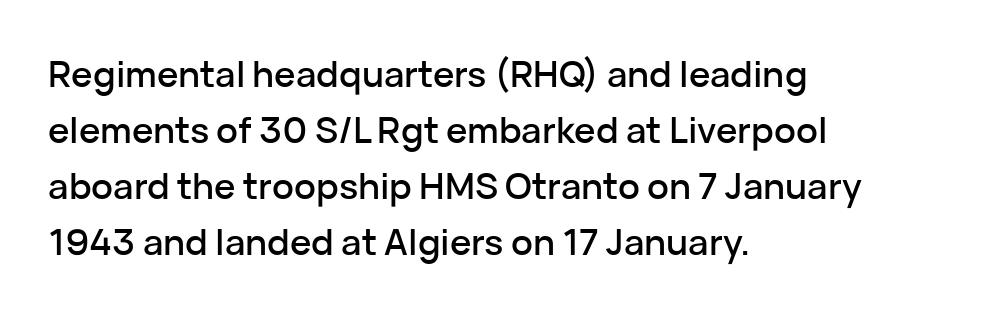
The specimen omits any rule beneath the text block's lines. Standard letterfit; no display-style spreading of the glyphs. Unlike italic type, these characters show no tilt at all. A typesetter would call this proportional, since set widths differ per character. Rows of type keep a routine distance in the vertical direction. Is the block centered? No — it sits flush against the left margin.
